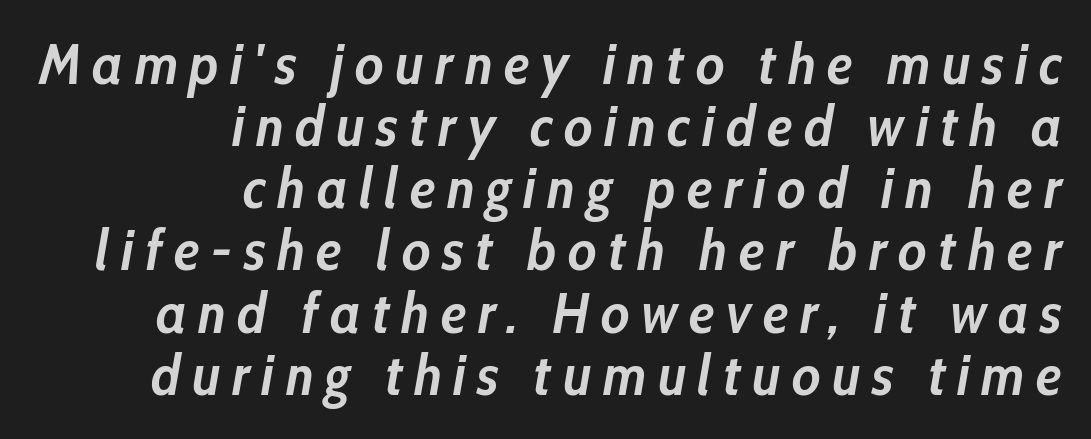
Visually the block forms a straight wall on the right and a jagged coastline on the left. The gap between lines stays unmarked. If you measured baseline to baseline, you'd find a short distance. Spacing verdict: proportional, widths tailored to each character. The type is letterspaced generously, with wide tracking.
